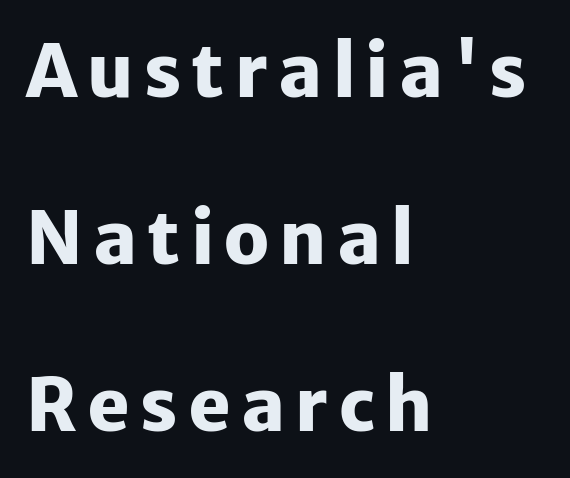
{"serif": "no", "italic": "no", "bold": "yes", "weight": "heavy", "width": "normal", "stroke_contrast": "low", "x_height": "medium", "monospaced": "no", "underline": "no", "align": "left", "line_spacing": "loose", "line_spacing_ratio": 2.32, "glyph_px": 72}
